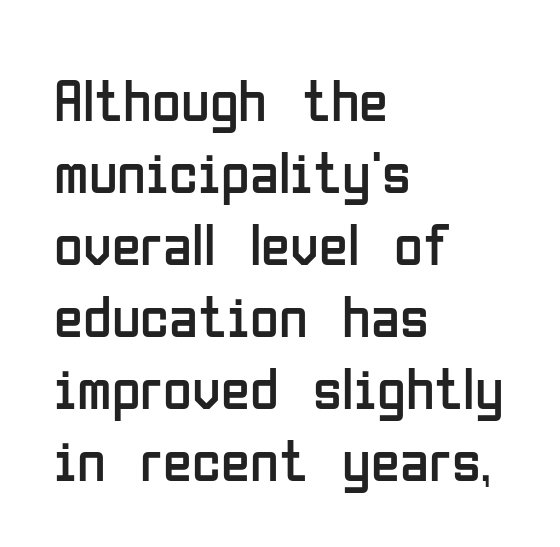
The image shows 59 px regular-weight, condensed sans-serif type, upright; set left-aligned, line spacing 1.22x, normal letter spacing, not underlined; low stroke contrast and a medium x-height.
